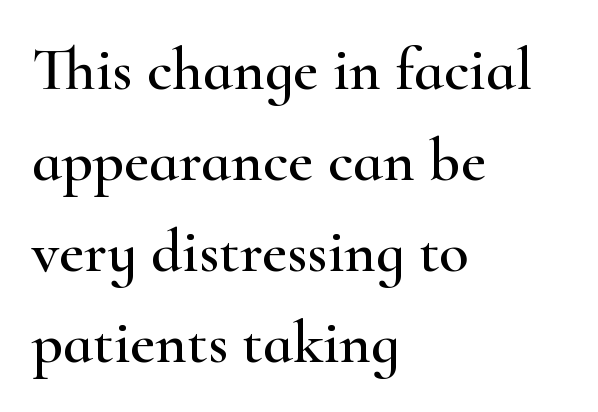
Visually the block forms a straight wall on the left and a jagged coastline on the right. Rows of type keep a routine distance in the vertical direction. A typesetter would call this proportional, since set widths differ per character. Descender tails drop into unmarked territory.
